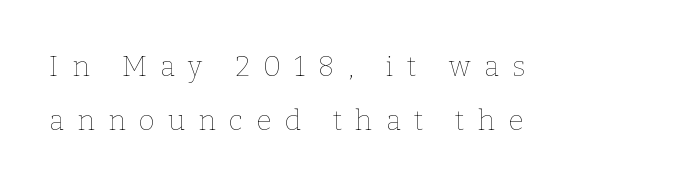
Q: Is the text bold? A: No.
Q: Is the text italic (slanted)? A: No, it is upright.
Q: Is the text underlined? A: No.
Q: How is the paragraph aligned? A: Left-aligned.
Q: Is the spacing between letters normal or unusually wide? A: Unusually wide.
Q: Is the spacing between lines tight, normal or loose? A: Loose.
Q: Width (condensed, normal, or wide)? A: Normal.
Q: Stroke contrast? A: Low.
Q: x-height? A: Medium.
Q: Monospaced? A: No.
